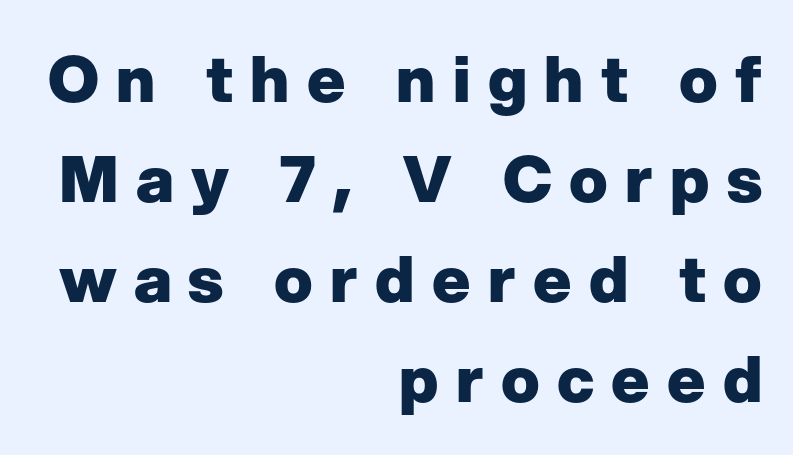
The image shows 64 px heavy sans-serif type, upright; set right-aligned, normal line spacing (1.56x), unusually wide letter spacing (+0.27 em), not underlined; low stroke contrast and a medium x-height.
